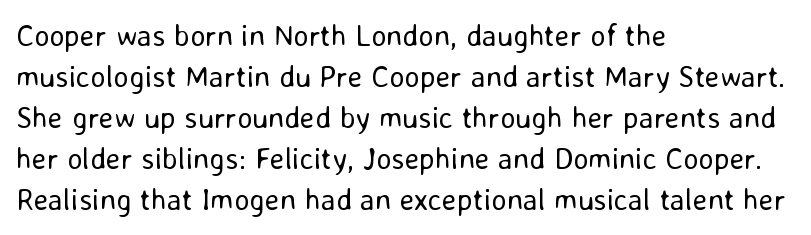
The block of text has a typical density, with ordinary space between rows. A quiet, ordinary-to-light weight characterises the typeface. Character widths vary here, with narrow letters taking less room than wide ones. The passage shown is not underscored anywhere. Italic: no, the glyphs are upright roman.
